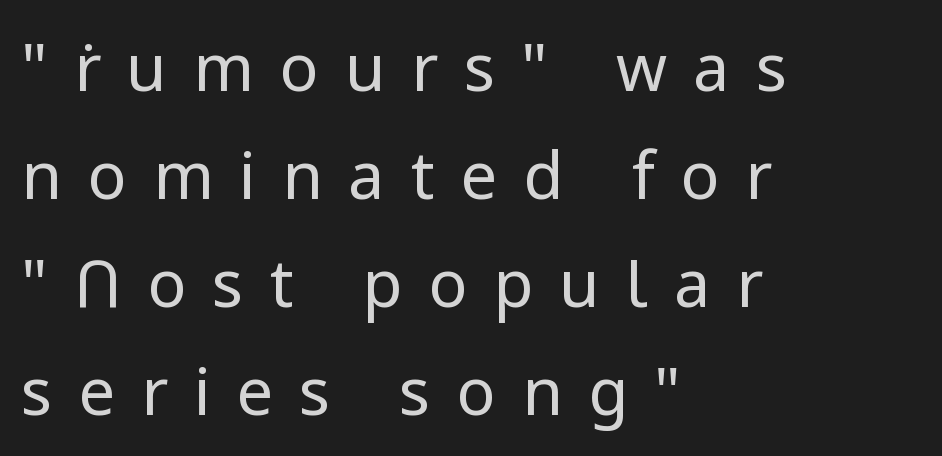
Q: Is the text bold? A: No.
Q: Is the text italic (slanted)? A: No, it is upright.
Q: Is the typeface a serif or a sans-serif typeface? A: Sans-serif.
Q: Is the text underlined? A: No.
Q: How is the paragraph aligned? A: Left-aligned.
Q: Is the spacing between letters normal or unusually wide? A: Unusually wide.
Q: Is the spacing between lines tight, normal or loose? A: Normal.
Q: Width (condensed, normal, or wide)? A: Normal.
Q: Stroke contrast? A: Low.
Q: x-height? A: Medium.
Q: Monospaced? A: No.
